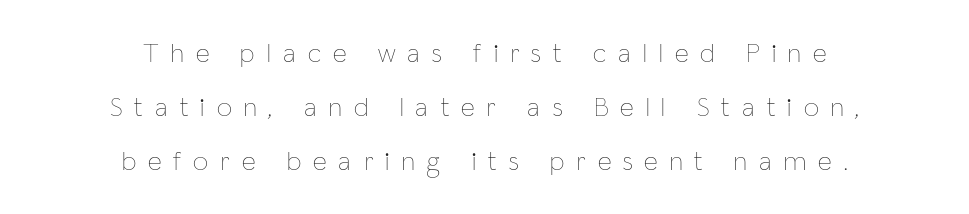
Q: Is the text bold? A: No.
Q: Is the text italic (slanted)? A: No, it is upright.
Q: Is the text underlined? A: No.
Q: How is the paragraph aligned? A: Centered.
Q: Is the spacing between letters normal or unusually wide? A: Unusually wide.
Q: Is the spacing between lines tight, normal or loose? A: Loose.
